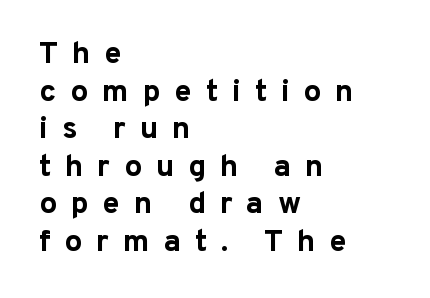
Reading down the block, your eye returns to a fixed left position each line. The gaps between neighbouring characters are conspicuously large. In terms of weight, the rendering is a true, heavy bold. The face used here is proportionally spaced, like ordinary book or web type. Look at the bottom of the vertical strokes: they stop flat, with no serifs.
